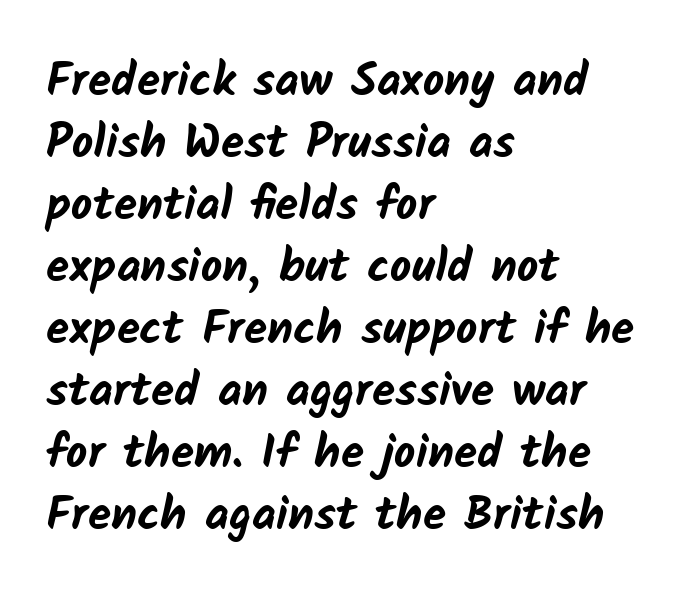
The image shows 47 px bold sans-serif type; set left-aligned, normal line spacing (1.32x), normal letter spacing, not underlined; low stroke contrast and a medium x-height.
